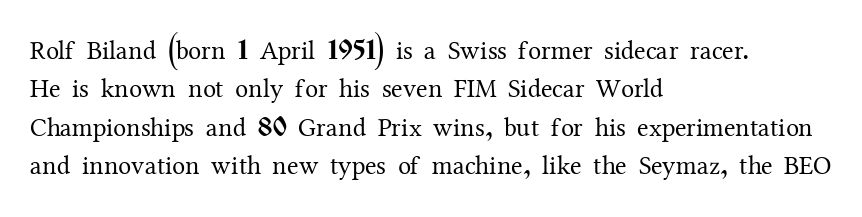
Leftover space on each line is placed entirely after the last word. The font sits on the lighter half of the weight spectrum, regular included. Here the glyphs are tracked normally, forming tight word shapes. Evenly set lines give the paragraph a standard silhouette. The area under the type is left untouched. The letters stand upright; this is a roman face.
